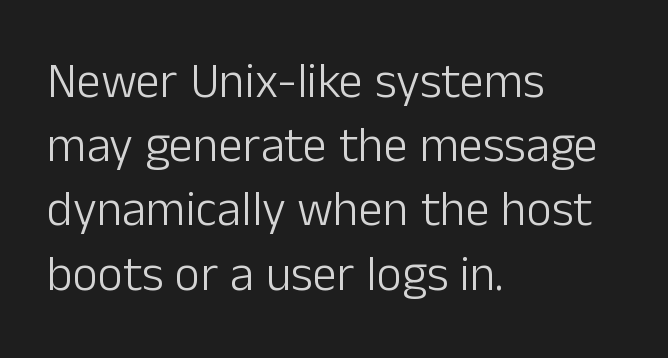
Q: Is the text bold? A: No.
Q: Is the text italic (slanted)? A: No, it is upright.
Q: Is the typeface a serif or a sans-serif typeface? A: Sans-serif.
Q: Is the text underlined? A: No.
Q: How is the paragraph aligned? A: Left-aligned.
Q: Is the spacing between letters normal or unusually wide? A: Normal.
Q: Is the spacing between lines tight, normal or loose? A: Normal.
Q: Width (condensed, normal, or wide)? A: Normal.
Q: Stroke contrast? A: Low.
Q: x-height? A: Medium.
Q: Monospaced? A: No.
